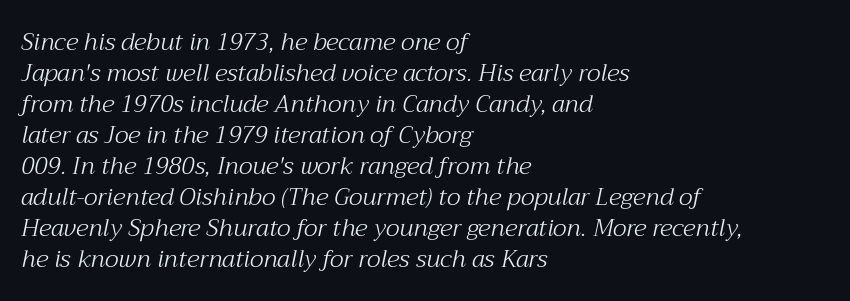
Quick note: interline space is typical. The tracking reads as untouched default to a designer's eye. Words float on clear page, feet unadorned. Looking at the ascenders, they clearly lean.
